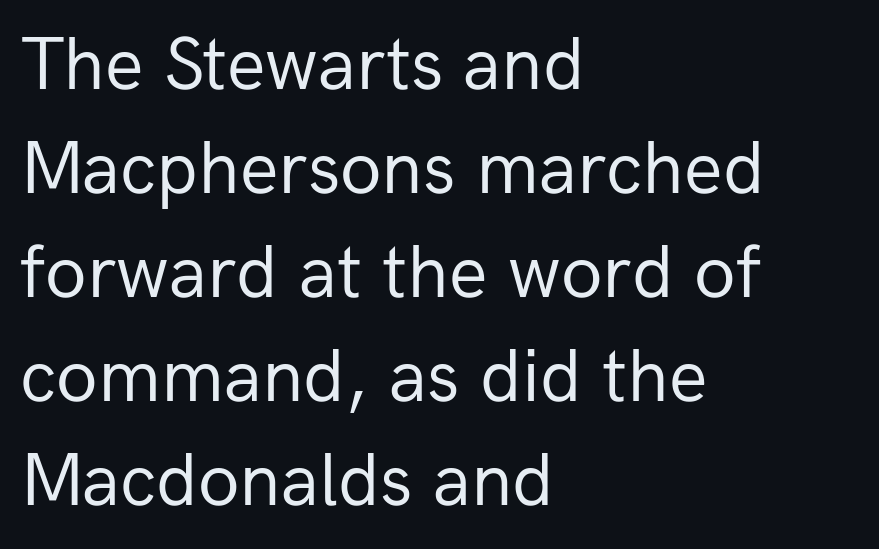
The image shows 76 px regular-weight sans-serif type, upright; set left-aligned, normal line spacing (1.37x), normal letter spacing, not underlined; low stroke contrast and a medium x-height.
